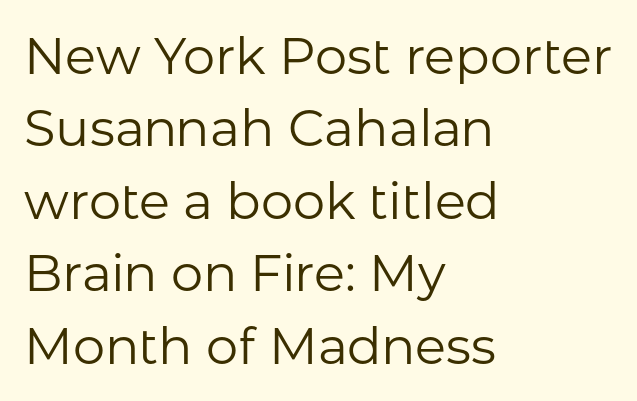
The image shows 51 px regular-weight sans-serif type, upright; set left-aligned, normal line spacing (1.42x), normal letter spacing, not underlined; low stroke contrast and a medium x-height.
